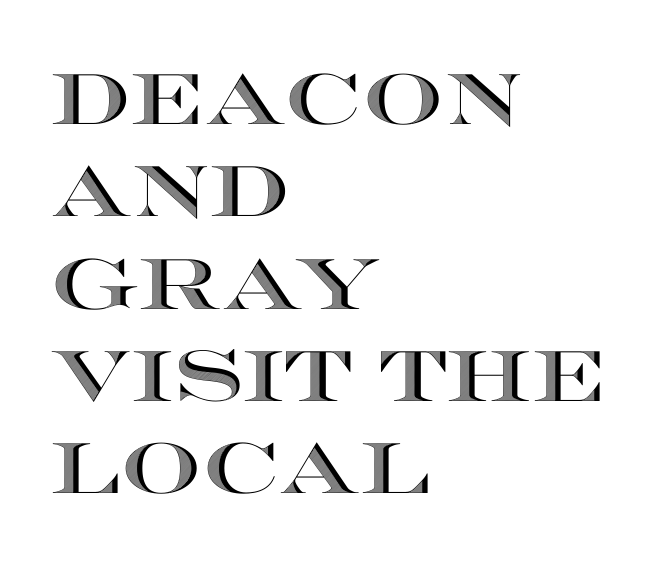
{"italic": "no", "width": "wide", "x_height": "large", "monospaced": "no", "underline": "no", "align": "left", "line_spacing": "normal", "line_spacing_ratio": 1.3, "letter_spacing": "normal", "letter_spacing_em": 0.0, "glyph_px": 71}
